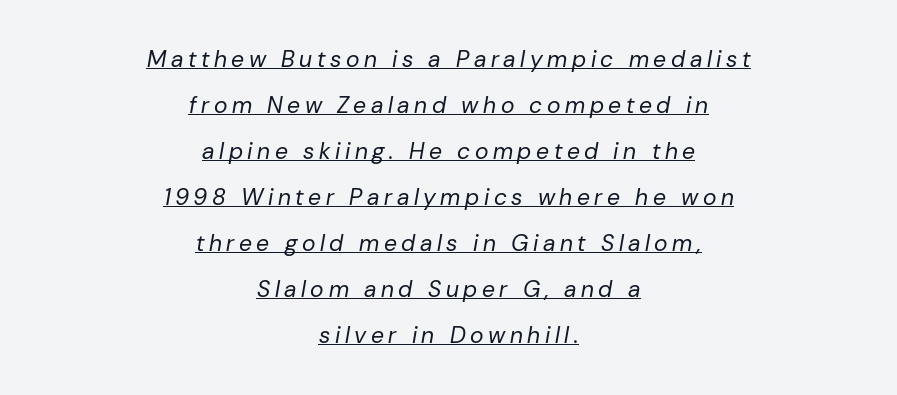
{"italic": "yes", "lean": "right", "slant_degrees": 10, "bold": "no", "underline": "yes", "align": "center", "line_spacing": "loose", "line_spacing_ratio": 2.0, "letter_spacing": "wide", "letter_spacing_em": 0.2, "glyph_px": 23}
